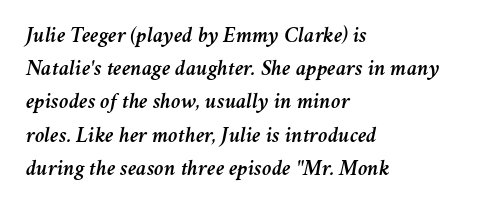
Q: Is the text italic (slanted)? A: Yes, it leans right by about 11 degrees.
Q: Is the text underlined? A: No.
Q: How is the paragraph aligned? A: Left-aligned.
Q: Is the spacing between letters normal or unusually wide? A: Normal.
Q: Is the spacing between lines tight, normal or loose? A: Normal.
